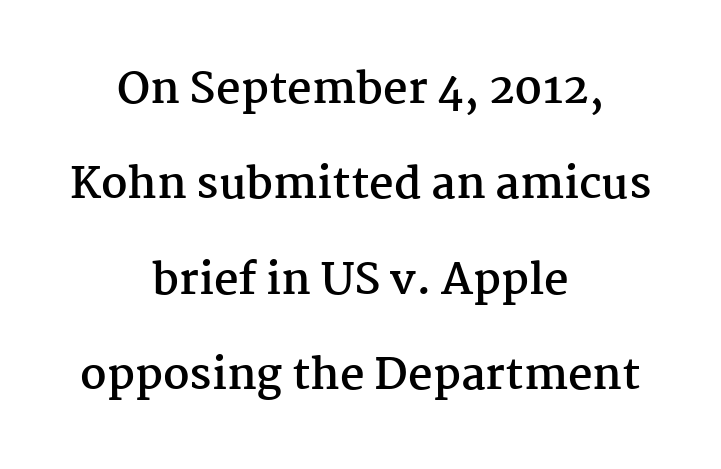
Q: Is the text bold? A: Yes.
Q: Is the text italic (slanted)? A: No, it is upright.
Q: Is the typeface a serif or a sans-serif typeface? A: Serif.
Q: Is the text underlined? A: No.
Q: How is the paragraph aligned? A: Centered.
Q: Is the spacing between letters normal or unusually wide? A: Normal.
Q: Is the spacing between lines tight, normal or loose? A: Loose.
Q: Width (condensed, normal, or wide)? A: Normal.
Q: Stroke contrast? A: Medium.
Q: x-height? A: Medium.
Q: Monospaced? A: No.
